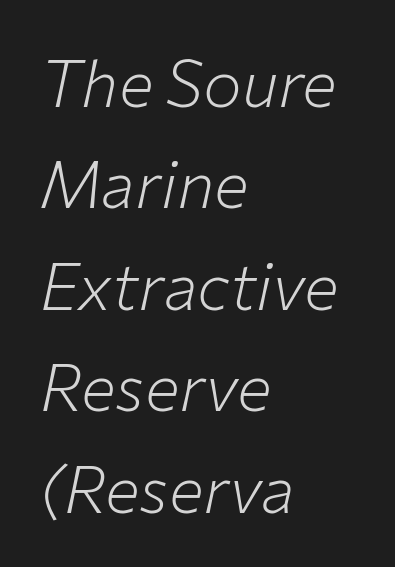
Honestly, the row spacing looks completely unremarkable. Italic? Definitely — the glyphs are oblique. If you drew a ruler down the left edge, every line would touch it. Beneath every word, the page is bare.
